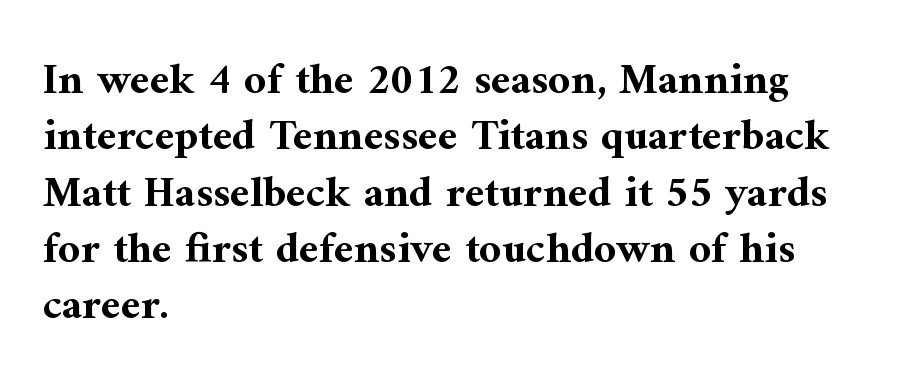
Q: Is the text bold? A: Yes.
Q: Is the text italic (slanted)? A: No, it is upright.
Q: Is the typeface a serif or a sans-serif typeface? A: Serif.
Q: Is the text underlined? A: No.
Q: How is the paragraph aligned? A: Left-aligned.
Q: Is the spacing between letters normal or unusually wide? A: Normal.
Q: Is the spacing between lines tight, normal or loose? A: Normal.
Q: Width (condensed, normal, or wide)? A: Normal.
Q: Stroke contrast? A: Medium.
Q: x-height? A: Medium.
Q: Monospaced? A: No.
